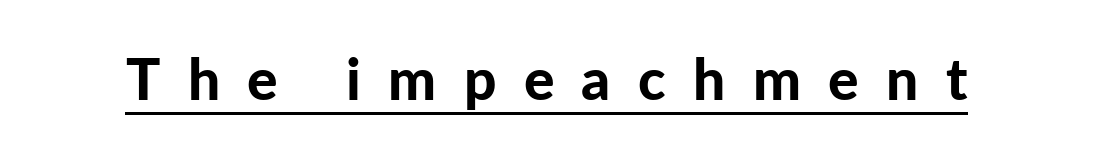
{"serif": "no", "italic": "no", "bold": "yes", "weight": "bold", "width": "normal", "stroke_contrast": "low", "x_height": "medium", "monospaced": "no", "underline": "yes", "letter_spacing": "wide", "letter_spacing_em": 0.48, "glyph_px": 57}
